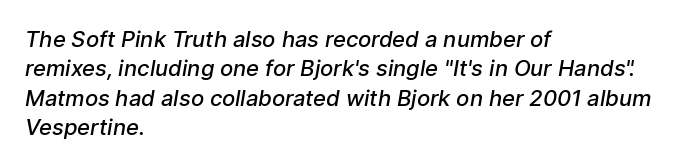
Letter spacing: default. Anything drawn beneath the words? Only blank space. Each new line begins a customary step beneath the previous one. Is the type bold? Partly — it's a semibold, heavier than regular but not fully bold. The rag falls on the right side of this text block.
